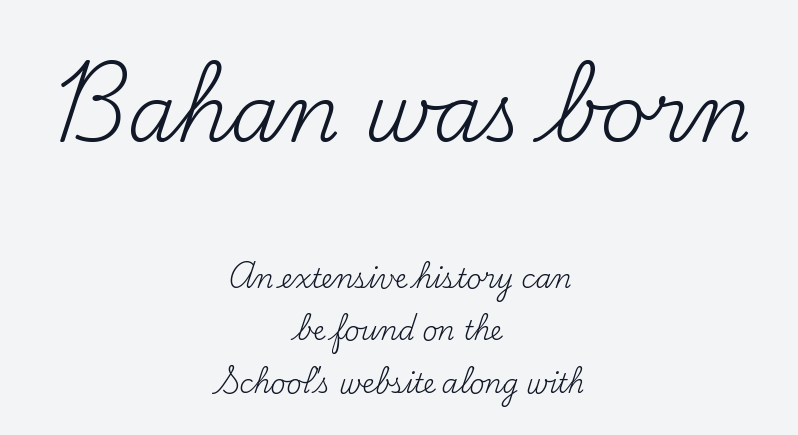
{"serif": "yes", "bold": "no", "weight": "regular", "width": "normal", "stroke_contrast": "medium", "x_height": "small", "monospaced": "no", "underline": "no", "align": "center", "line_spacing": "loose", "line_spacing_ratio": 2.01, "letter_spacing": "normal", "letter_spacing_em": 0.0, "larger_block": "first", "size_ratio": 3.04, "glyph_px": 79}
